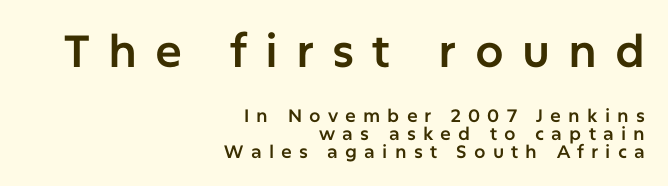
Is this a fixed-width face? No — the glyphs have proportional, varying widths. Examine the stroke ends and you'll find no serifs. You could only call the tracking loose — the letters float apart. Reading top to bottom, the characters get smaller at the block break.
